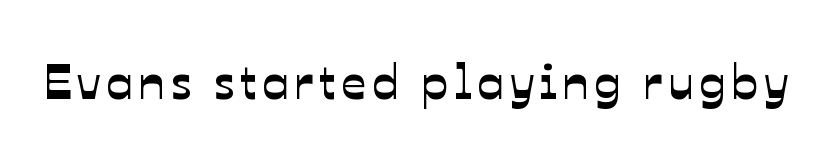
Q: Is the typeface a serif or a sans-serif typeface? A: Sans-serif.
Q: Is the text underlined? A: No.
Q: Width (condensed, normal, or wide)? A: Normal.
Q: Stroke contrast? A: Low.
Q: x-height? A: Medium.
Q: Monospaced? A: No.
